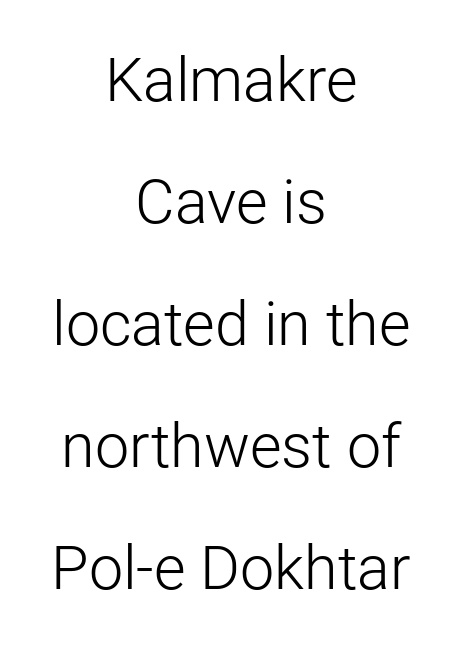
{"serif": "no", "italic": "no", "bold": "no", "weight": "light", "width": "normal", "stroke_contrast": "low", "x_height": "medium", "monospaced": "no", "underline": "no", "align": "center", "line_spacing": "loose", "line_spacing_ratio": 2.0, "letter_spacing": "normal", "letter_spacing_em": 0.0, "glyph_px": 61}
